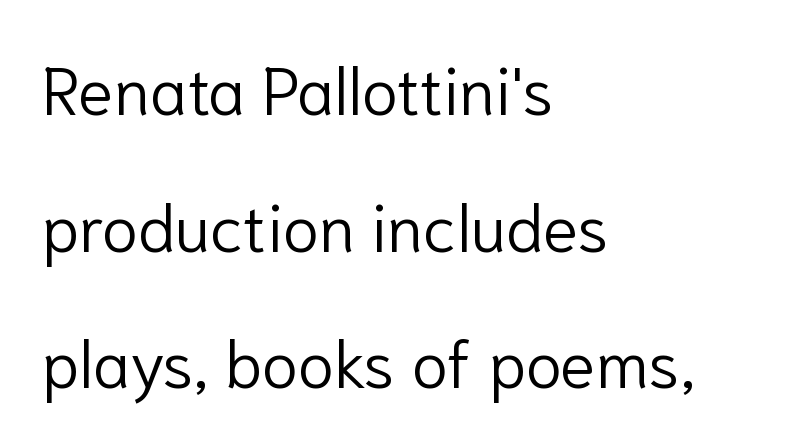
Q: Is the text bold? A: No.
Q: Is the text italic (slanted)? A: No, it is upright.
Q: Is the typeface a serif or a sans-serif typeface? A: Sans-serif.
Q: Is the text underlined? A: No.
Q: How is the paragraph aligned? A: Left-aligned.
Q: Is the spacing between letters normal or unusually wide? A: Normal.
Q: Is the spacing between lines tight, normal or loose? A: Loose.
Q: Width (condensed, normal, or wide)? A: Normal.
Q: Stroke contrast? A: Low.
Q: x-height? A: Medium.
Q: Monospaced? A: No.
